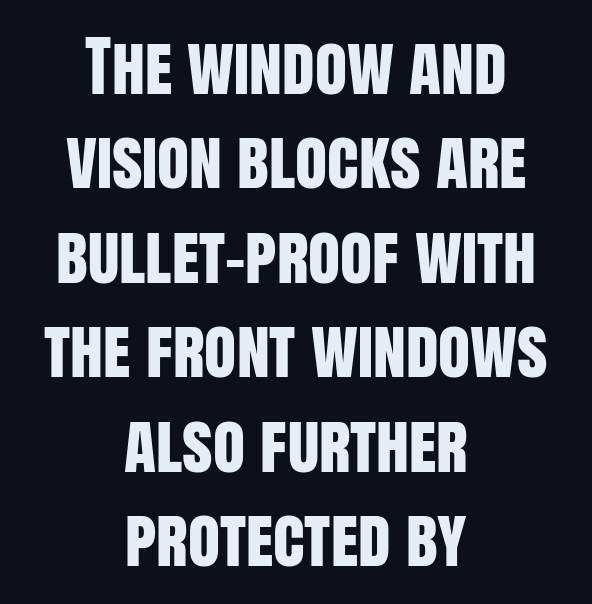
{"serif": "no", "italic": "no", "width": "condensed", "stroke_contrast": "low", "x_height": "large", "monospaced": "no", "underline": "no", "align": "center", "line_spacing": "normal", "line_spacing_ratio": 1.43, "letter_spacing": "normal", "letter_spacing_em": 0.0, "glyph_px": 66}
